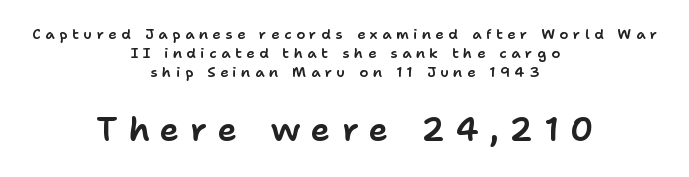
{"serif": "no", "italic": "no", "width": "normal", "stroke_contrast": "low", "x_height": "medium", "monospaced": "no", "underline": "no", "align": "center", "line_spacing": "normal", "line_spacing_ratio": 1.35, "letter_spacing": "wide", "letter_spacing_em": 0.33, "larger_block": "second", "size_ratio": 2.36, "glyph_px": 33}
